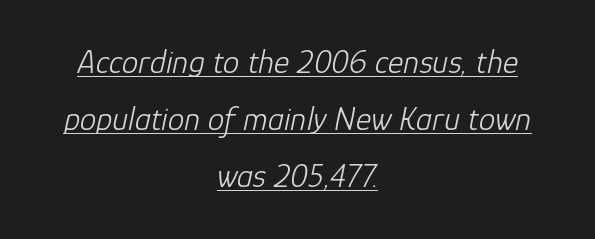
Each word holds together tightly as a unit, with standard inter-letter gaps. The glyphs are accompanied by a horizontal stroke just below them. The letterforms sit at book weight or below. Note the varied advance widths — an 'i' is clearly narrower than an 'm'. When letters slant like this, we call the style italic.
